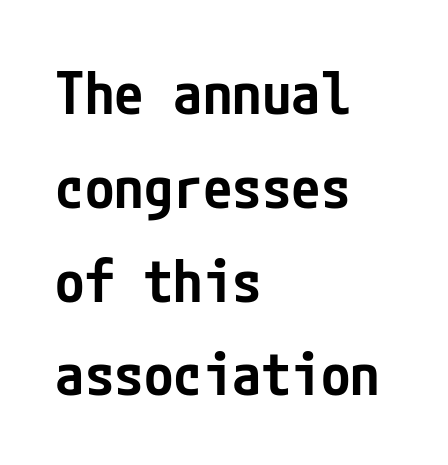
{"serif": "no", "italic": "no", "bold": "semi", "weight": "semibold", "width": "condensed", "stroke_contrast": "low", "x_height": "medium", "underline": "no", "align": "left", "line_spacing": "normal", "line_spacing_ratio": 1.59, "letter_spacing": "normal", "letter_spacing_em": 0.0, "glyph_px": 59}
